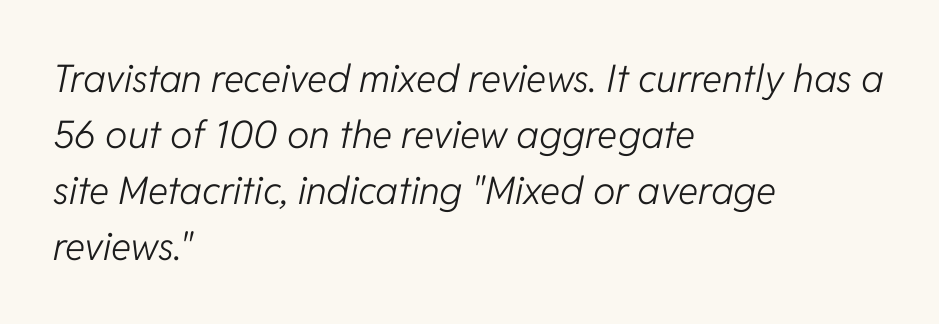
The image shows 38 px light type, italic (leaning right); set left-aligned, normal line spacing (1.47x), normal letter spacing, not underlined; low stroke contrast and a medium x-height.
